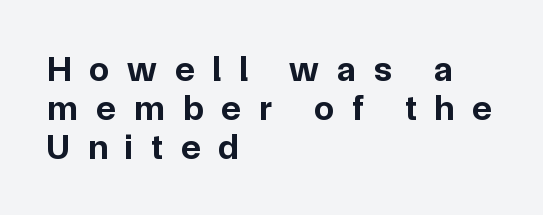
Q: Is the text bold? A: Yes.
Q: Is the text italic (slanted)? A: No, it is upright.
Q: Is the typeface a serif or a sans-serif typeface? A: Sans-serif.
Q: Is the text underlined? A: No.
Q: How is the paragraph aligned? A: Left-aligned.
Q: Is the spacing between letters normal or unusually wide? A: Unusually wide.
Q: Is the spacing between lines tight, normal or loose? A: Tight.
Q: Width (condensed, normal, or wide)? A: Normal.
Q: Stroke contrast? A: Low.
Q: x-height? A: Medium.
Q: Monospaced? A: No.
